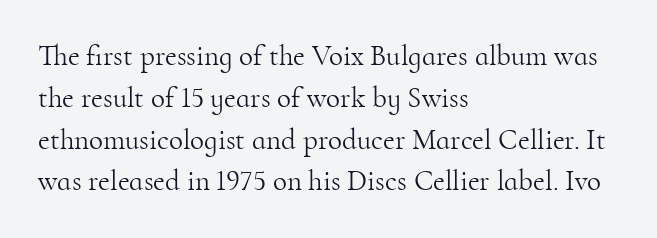
The image shows 29 px light serif type, upright; set left-aligned, normal line spacing (1.44x), normal letter spacing, not underlined; high stroke contrast and a small x-height.
